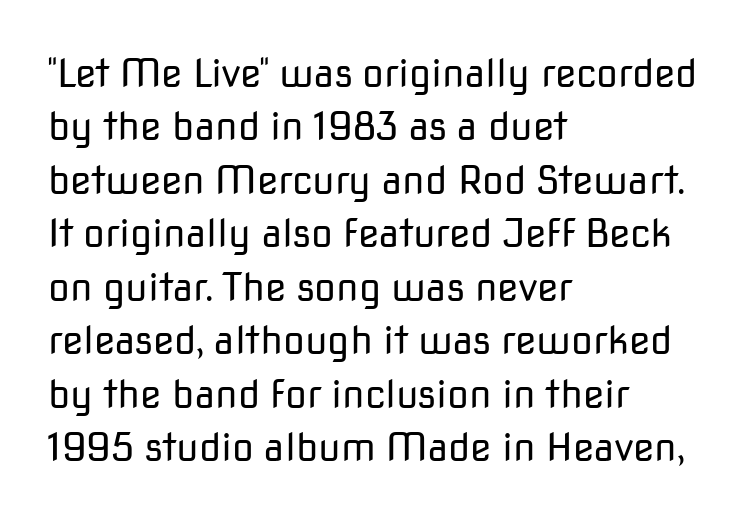
{"serif": "no", "italic": "no", "bold": "no", "weight": "regular", "width": "normal", "stroke_contrast": "low", "x_height": "medium", "monospaced": "no", "underline": "no", "align": "left", "line_spacing": "normal", "line_spacing_ratio": 1.37, "letter_spacing": "normal", "letter_spacing_em": 0.0, "glyph_px": 39}
